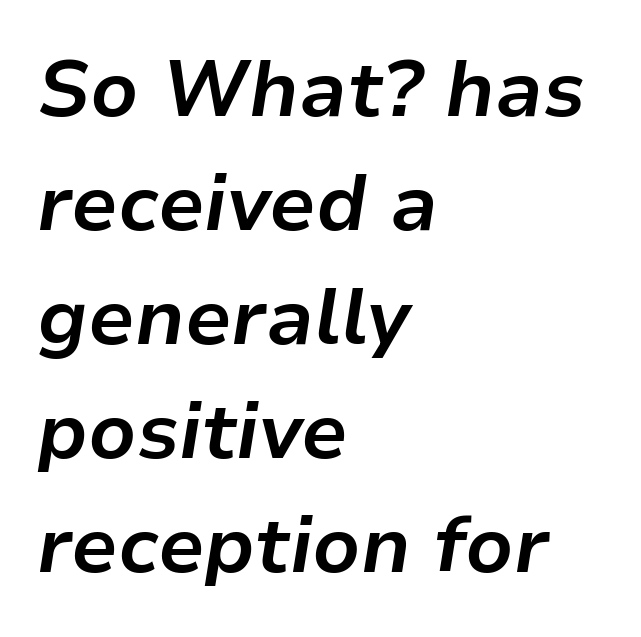
The image shows 78 px bold type, italic (leaning right); set left-aligned, normal line spacing (1.46x), normal letter spacing, not underlined; low stroke contrast and a medium x-height.
